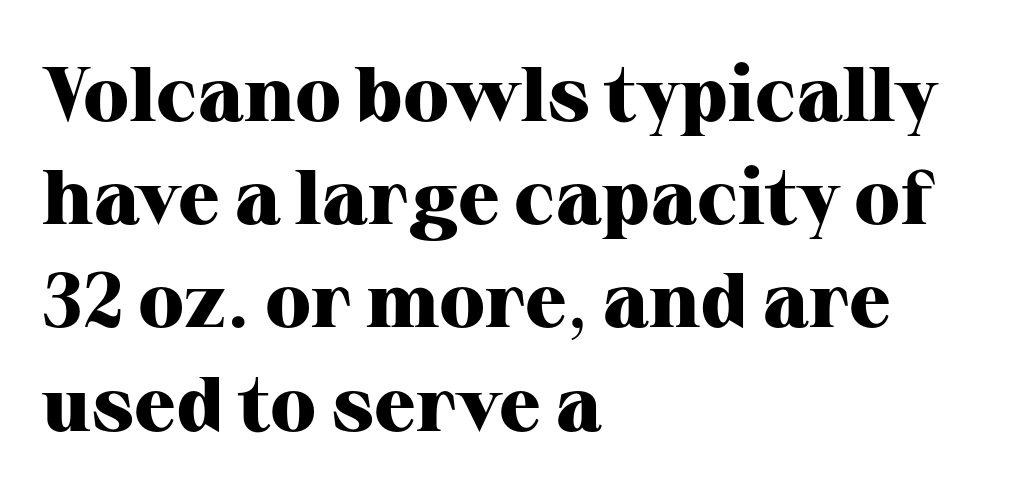
Q: Is the text bold? A: Yes.
Q: Is the text italic (slanted)? A: No, it is upright.
Q: Is the typeface a serif or a sans-serif typeface? A: Serif.
Q: Is the text underlined? A: No.
Q: How is the paragraph aligned? A: Left-aligned.
Q: Is the spacing between letters normal or unusually wide? A: Normal.
Q: Is the spacing between lines tight, normal or loose? A: Normal.
Q: Width (condensed, normal, or wide)? A: Normal.
Q: Stroke contrast? A: High.
Q: x-height? A: Medium.
Q: Monospaced? A: No.
